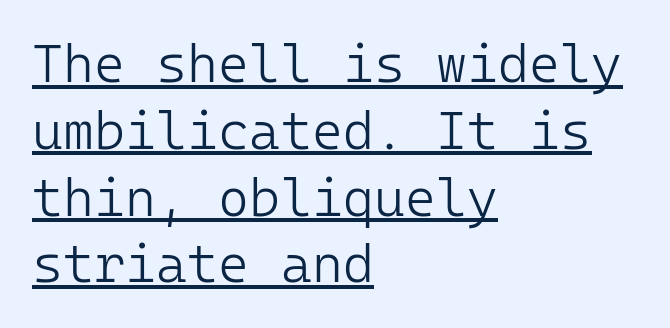
Q: Is the text bold? A: No.
Q: Is the text italic (slanted)? A: No, it is upright.
Q: Is the typeface a serif or a sans-serif typeface? A: Sans-serif.
Q: Is the text underlined? A: Yes.
Q: How is the paragraph aligned? A: Left-aligned.
Q: Is the spacing between letters normal or unusually wide? A: Normal.
Q: Is the spacing between lines tight, normal or loose? A: Normal.
Q: Width (condensed, normal, or wide)? A: Normal.
Q: Stroke contrast? A: Low.
Q: x-height? A: Medium.
Q: Monospaced? A: Yes.
